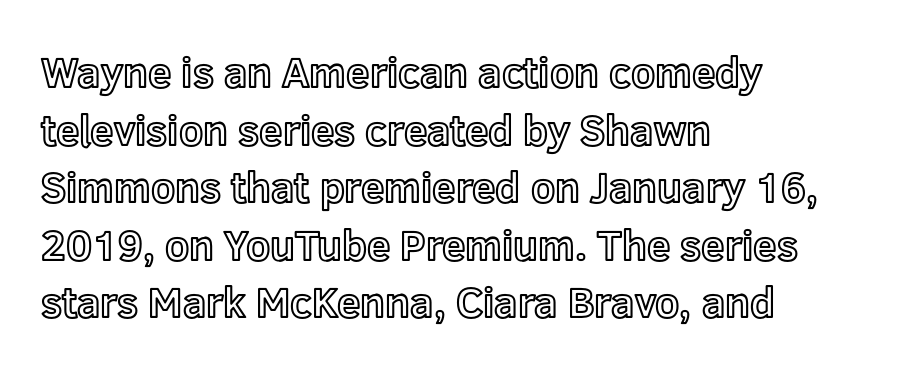
Summary of vertical rhythm: regular, with standard interline spacing. Anything drawn beneath the words? Only blank space. Every row of glyphs begins at an identical x-position on the left. The letters advance in unequal steps, a hallmark of proportional type. The horizontal fit of the characters is conventional and even. If you drew a line through each stem, it would be perfectly vertical.
